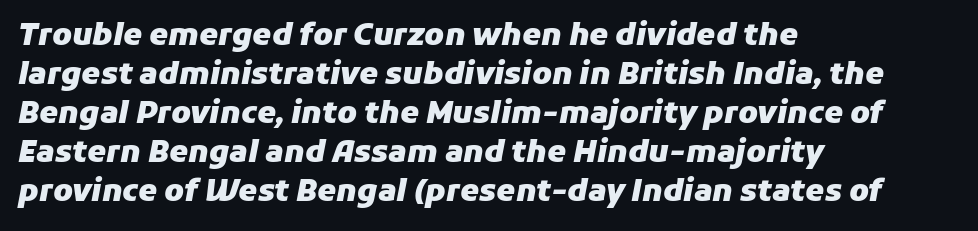
The image shows 30 px heavy type, italic (leaning right); set left-aligned, normal line spacing (1.3x), normal letter spacing, not underlined; low stroke contrast and a medium x-height.
